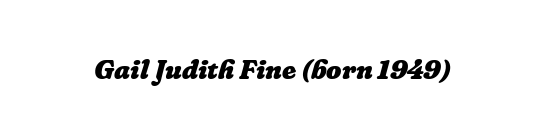
{"bold": "yes", "underline": "no", "letter_spacing": "normal", "letter_spacing_em": 0.0, "glyph_px": 27}
